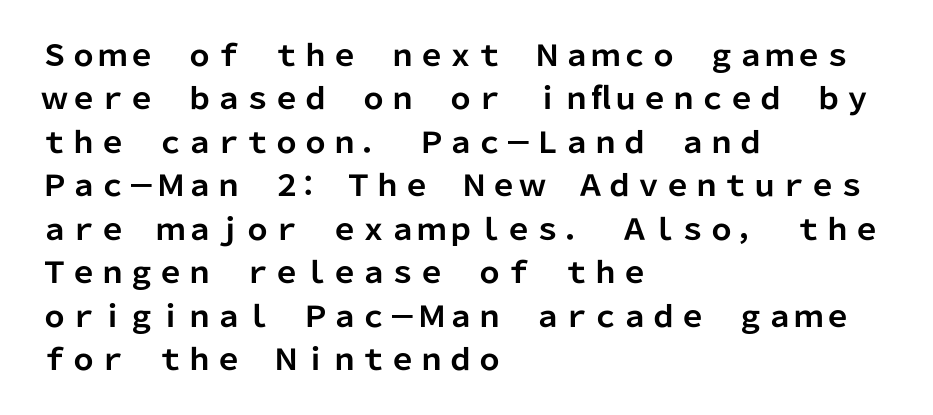
The image shows 29 px bold sans-serif type, upright; set left-aligned, normal line spacing (1.5x), normal letter spacing, not underlined; low stroke contrast and a medium x-height.
